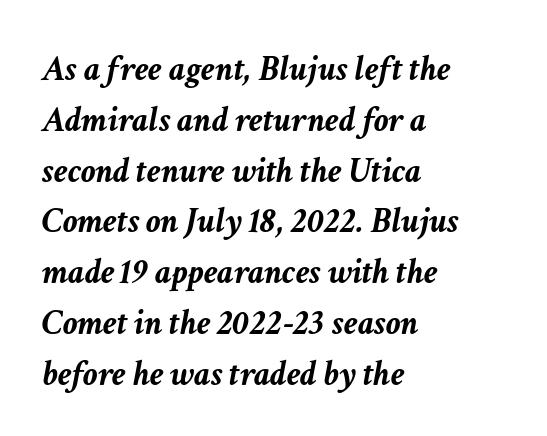
{"italic": "yes", "lean": "right", "slant_degrees": 11, "bold": "yes", "weight": "semibold", "width": "normal", "stroke_contrast": "low", "x_height": "medium", "monospaced": "no", "underline": "no", "align": "left", "line_spacing": "normal", "line_spacing_ratio": 1.41, "letter_spacing": "normal", "letter_spacing_em": 0.0, "glyph_px": 36}
